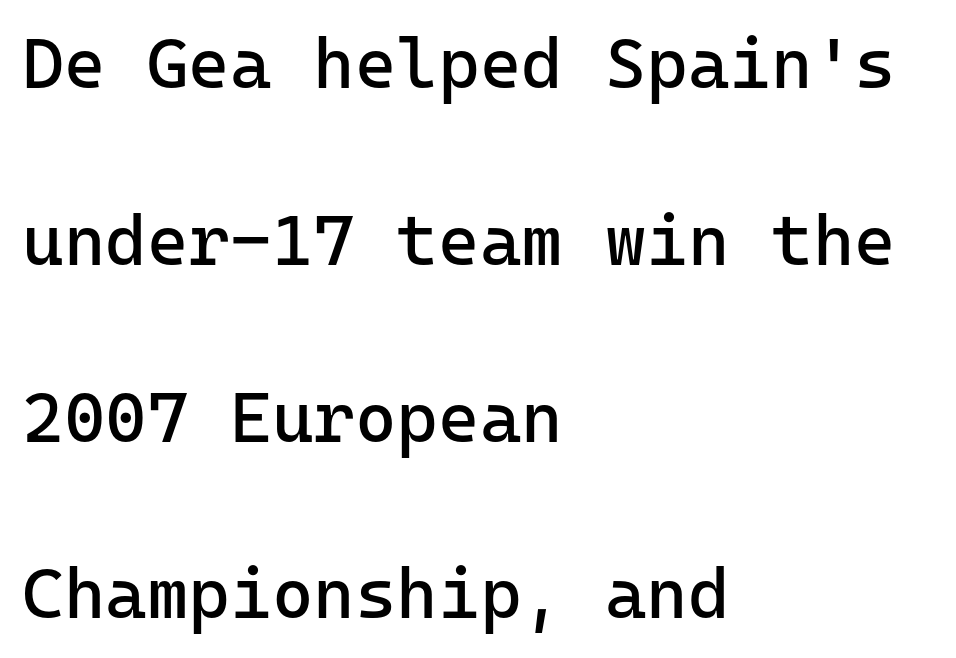
Q: Is the text bold? A: No.
Q: Is the text italic (slanted)? A: No, it is upright.
Q: Is the typeface a serif or a sans-serif typeface? A: Sans-serif.
Q: Is the text underlined? A: No.
Q: How is the paragraph aligned? A: Left-aligned.
Q: Is the spacing between letters normal or unusually wide? A: Normal.
Q: Is the spacing between lines tight, normal or loose? A: Loose.
Q: Width (condensed, normal, or wide)? A: Normal.
Q: Stroke contrast? A: Low.
Q: x-height? A: Medium.
Q: Monospaced? A: Yes.
